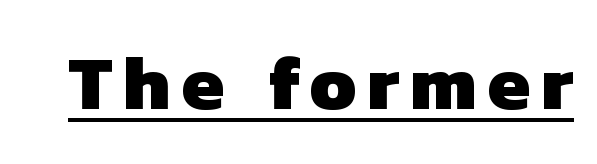
The strokes are fattened all the way to bold. The lettering is marked with a stroke running underneath it. Are there feet on the stems? There aren't — it's a sans. Proportional: the letters do not fall into vertical columns.
